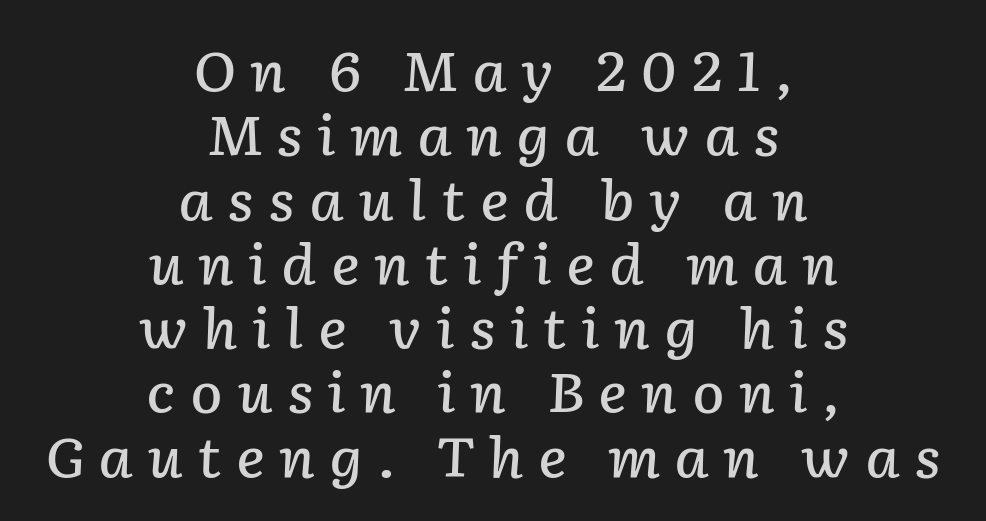
This is moderately heavy type, rendered in semibold. Tracking value appears strongly positive — letters spread wide. The string is rendered with underlining switched off. Looks like regular typesetting: each glyph gets only the width it needs. Rendered with sloped, italic letterforms.
